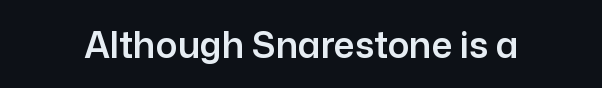
The image shows 36 px sans-serif type, upright; set normal letter spacing, not underlined; low stroke contrast and a medium x-height.
